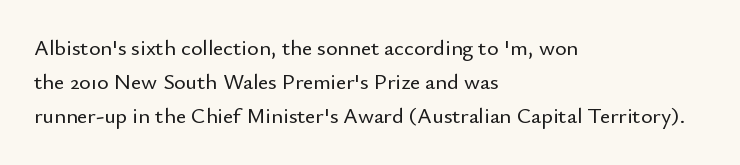
{"italic": "no", "underline": "no", "align": "left", "line_spacing": "normal", "line_spacing_ratio": 1.55, "letter_spacing": "normal", "letter_spacing_em": 0.0, "glyph_px": 22}
